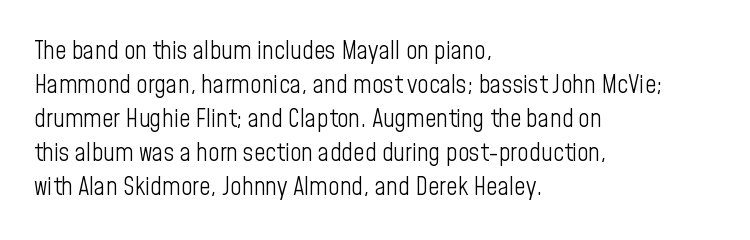
{"italic": "no", "bold": "no", "underline": "no", "align": "left", "line_spacing": "normal", "line_spacing_ratio": 1.36, "letter_spacing": "normal", "letter_spacing_em": 0.0, "glyph_px": 25}
